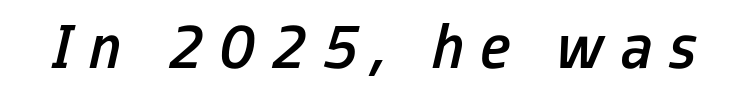
Q: Is the text bold? A: Semi-bold.
Q: Is the text italic (slanted)? A: Yes, it leans right by about 13 degrees.
Q: Is the text underlined? A: No.
Q: Is the spacing between letters normal or unusually wide? A: Unusually wide.
Q: Width (condensed, normal, or wide)? A: Condensed.
Q: Stroke contrast? A: Low.
Q: x-height? A: Medium.
Q: Monospaced? A: No.
